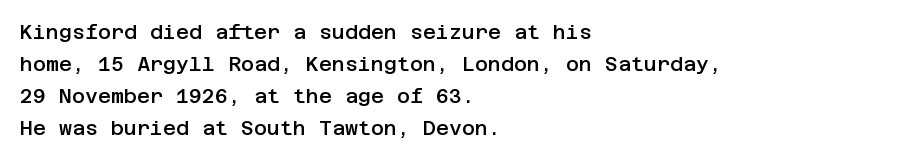
Q: Is the text bold? A: Semi-bold.
Q: Is the text italic (slanted)? A: No, it is upright.
Q: Is the text underlined? A: No.
Q: How is the paragraph aligned? A: Left-aligned.
Q: Is the spacing between letters normal or unusually wide? A: Normal.
Q: Is the spacing between lines tight, normal or loose? A: Normal.
